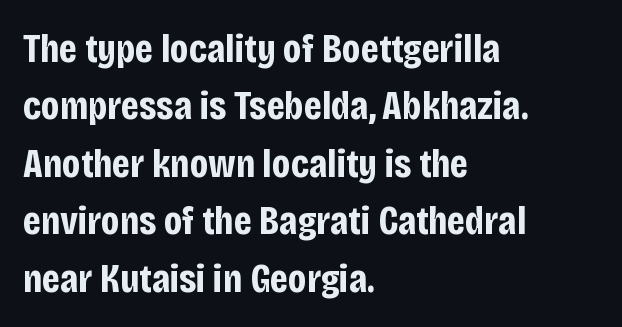
{"serif": "no", "italic": "no", "bold": "yes", "weight": "bold", "width": "condensed", "stroke_contrast": "low", "x_height": "large", "monospaced": "no", "underline": "no", "align": "left", "line_spacing": "normal", "line_spacing_ratio": 1.4, "letter_spacing": "normal", "letter_spacing_em": 0.0, "glyph_px": 41}
